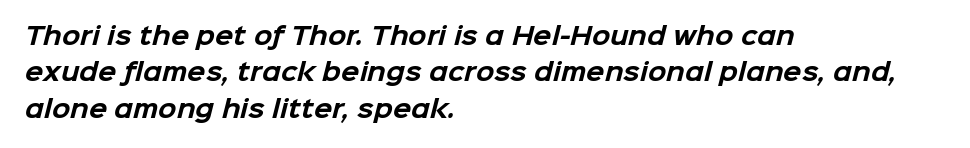
The image shows 24 px bold type; set left-aligned, normal line spacing (1.52x), normal letter spacing, not underlined.
